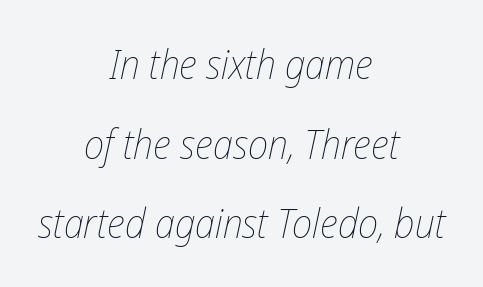
{"italic": "yes", "lean": "right", "slant_degrees": 12, "bold": "no", "weight": "thin", "width": "condensed", "stroke_contrast": "low", "x_height": "medium", "monospaced": "no", "underline": "no", "align": "center", "line_spacing": "loose", "line_spacing_ratio": 1.94, "letter_spacing": "normal", "letter_spacing_em": 0.0, "glyph_px": 41}
